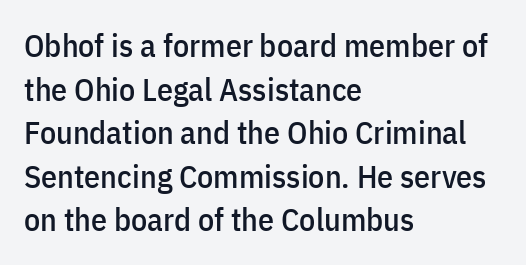
Casual observation: everything's shoved over to the left. This rendering employs a face without finishing strokes, i.e., a sans-serif. Nothing unusual about the tracking: characters are spaced as the font intends. The rendering uses natural spacing where letterforms have individual widths.
